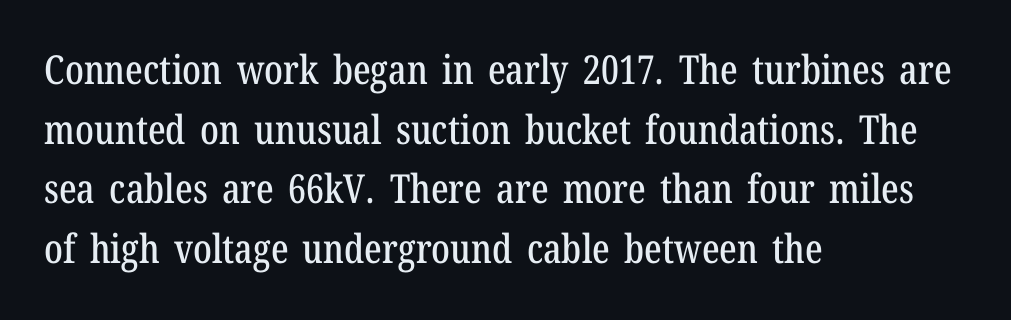
Q: Is the text italic (slanted)? A: No, it is upright.
Q: Is the typeface a serif or a sans-serif typeface? A: Serif.
Q: Is the text underlined? A: No.
Q: How is the paragraph aligned? A: Left-aligned.
Q: Is the spacing between letters normal or unusually wide? A: Normal.
Q: Is the spacing between lines tight, normal or loose? A: Normal.
Q: Width (condensed, normal, or wide)? A: Condensed.
Q: Stroke contrast? A: Low.
Q: x-height? A: Medium.
Q: Monospaced? A: No.
